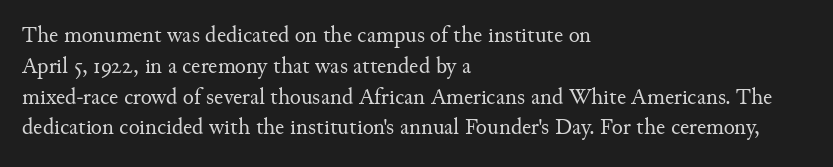
{"italic": "no", "bold": "no", "underline": "no", "align": "left", "line_spacing": "normal", "line_spacing_ratio": 1.34, "letter_spacing": "normal", "letter_spacing_em": 0.0, "glyph_px": 23}
